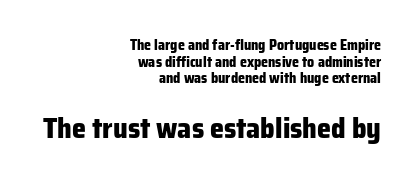
{"serif": "no", "italic": "no", "bold": "yes", "weight": "heavy", "width": "normal", "stroke_contrast": "low", "x_height": "medium", "monospaced": "no", "underline": "no", "align": "right", "line_spacing_ratio": 1.18, "letter_spacing": "normal", "letter_spacing_em": 0.0, "larger_block": "second", "size_ratio": 2.0, "glyph_px": 28}
